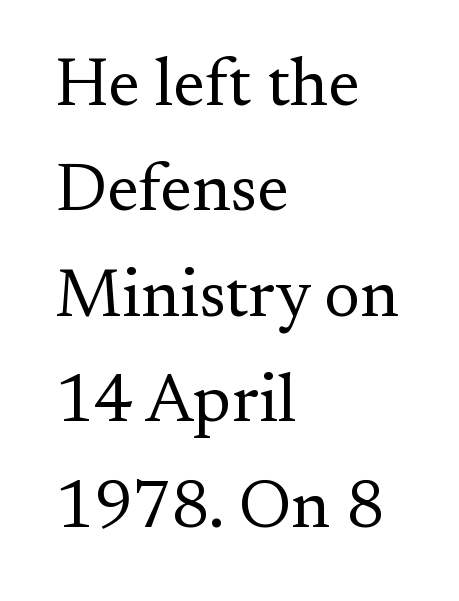
Reading down the block, your eye returns to a fixed left position each line. Designer's note — italics off, roman on. The weight tops out at a normal text grade. Standard letterfit; no display-style spreading of the glyphs.
